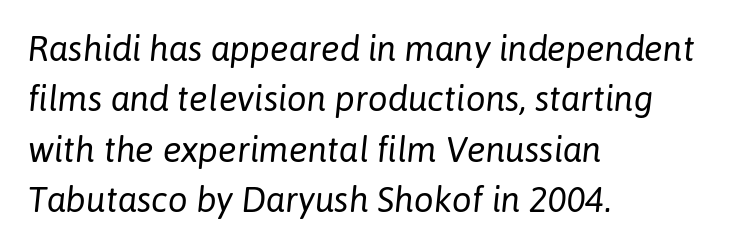
Is this a fixed-width face? No — the glyphs have proportional, varying widths. Visually the block forms a straight wall on the left and a jagged coastline on the right. Unbolded letterforms with no extra heft. Characters are canted at an angle relative to the baseline's perpendicular. Does extra space separate the letters? No, they use regular spacing.
